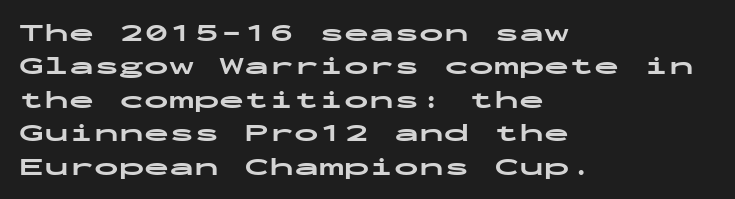
Notice how the passage keeps a crisp vertical edge on the left only. Ordinary non-slanted type is in use. This sample uses plain, unmodified letter spacing. Strong, thick strokes mark this as bold type. Normally led — the rows are evenly, conventionally spaced.
